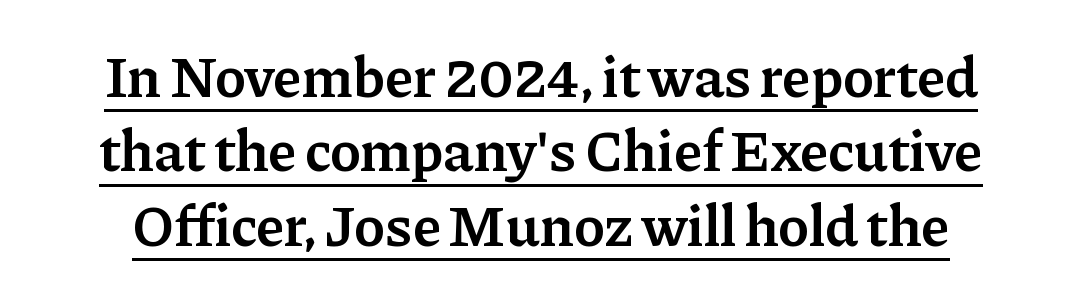
The image shows 59 px semibold serif type, upright; set normal line spacing (1.26x), normal letter spacing, underlined; low stroke contrast and a medium x-height.
